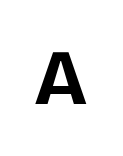
{"serif": "no", "italic": "no", "bold": "yes", "weight": "bold", "width": "normal", "stroke_contrast": "low", "x_height": "large", "monospaced": "no", "underline": "no", "glyph_px": 79}
